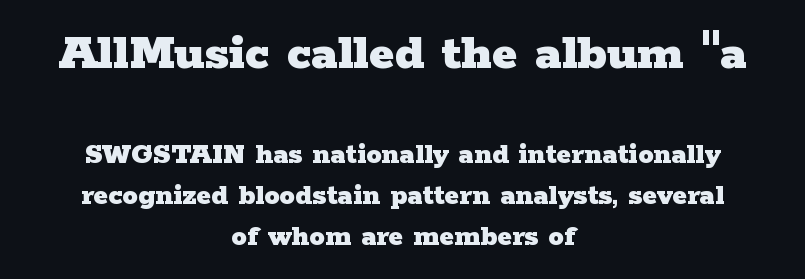
The baseline area is clear. Rows of type keep a routine distance in the vertical direction. Emphasis by weight is at full strength: bold. Posture: vertical. Size contrast runs from large at the top to small at the bottom. Does the copy run flush right? No — it is centered line by line.
